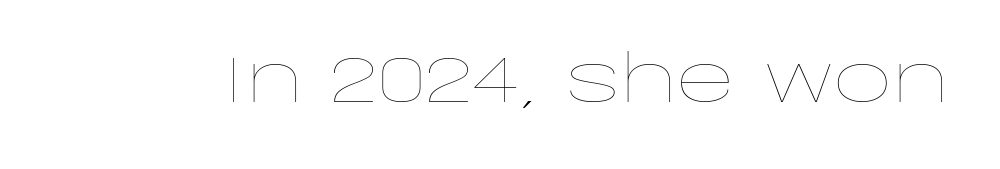
Any mark beneath the type? The region is blank. Unlike italic type, these characters show no tilt at all. Tracking here is standard; glyphs follow each other at the usual distance. Weight: not bold — regular or lighter. This sample has the flowing, uneven cadence of proportional lettering.
